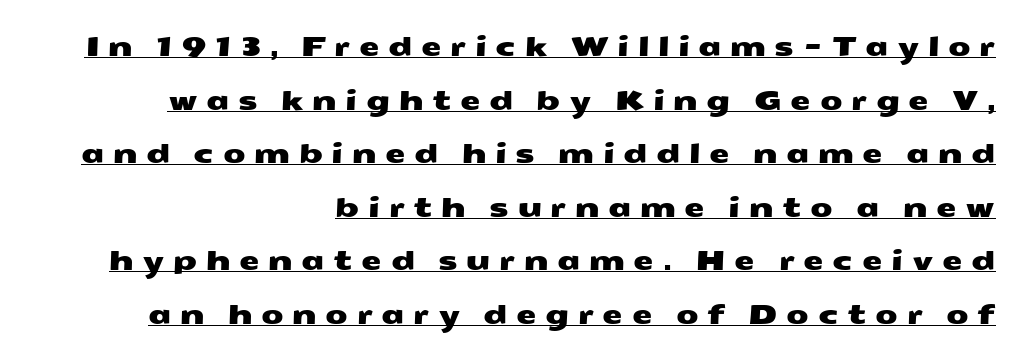
Q: Is the text underlined? A: Yes.
Q: How is the paragraph aligned? A: Right-aligned.
Q: Is the spacing between letters normal or unusually wide? A: Unusually wide.
Q: Is the spacing between lines tight, normal or loose? A: Loose.
